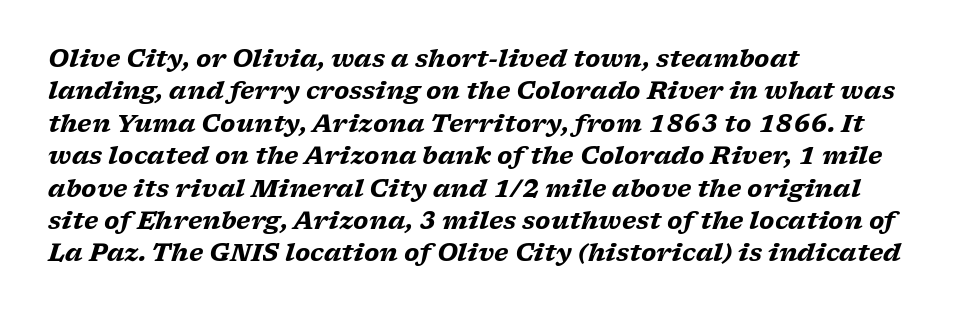
{"italic": "yes", "lean": "right", "slant_degrees": 17, "bold": "yes", "underline": "no", "align": "left", "line_spacing": "normal", "line_spacing_ratio": 1.35, "letter_spacing": "normal", "letter_spacing_em": 0.0, "glyph_px": 24}
